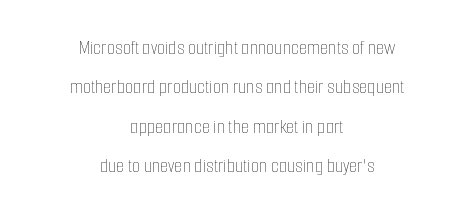
No italicization has been applied; the sample stays upright. Reading down the block, each line starts at a different indent, mirrored at its end. Underline: absent. Is the stroke heavy? The answer is a plain regular-or-lighter. Observe the ordinary spacing: letters are neighbours, not strangers.
